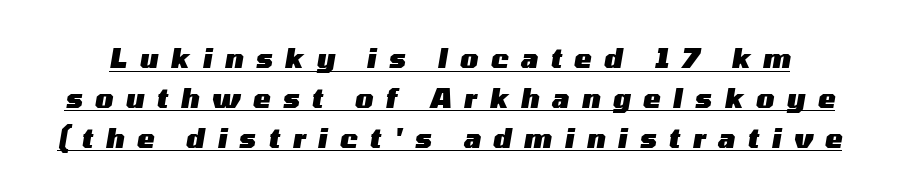
{"italic": "yes", "lean": "right", "slant_degrees": 10, "bold": "yes", "underline": "yes", "line_spacing": "normal", "line_spacing_ratio": 1.53, "letter_spacing": "wide", "letter_spacing_em": 0.49, "glyph_px": 26}
